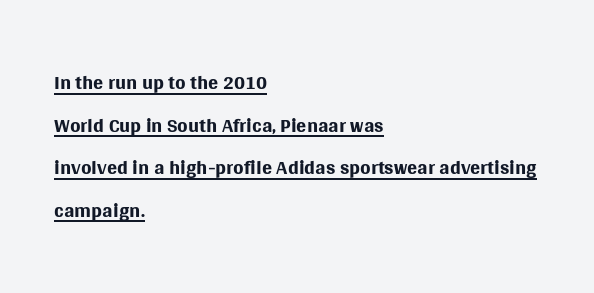
{"serif": "no", "italic": "no", "bold": "no", "weight": "regular", "width": "normal", "stroke_contrast": "medium", "x_height": "large", "monospaced": "no", "underline": "yes", "align": "left", "line_spacing": "normal", "line_spacing_ratio": 1.42, "letter_spacing": "normal", "letter_spacing_em": 0.0, "glyph_px": 30}
